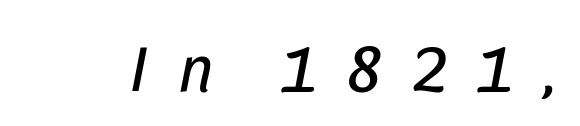
The image shows 66 px regular-weight, condensed type, italic (leaning right); set unusually wide letter spacing (+0.44 em), not underlined; low stroke contrast and a large x-height.
